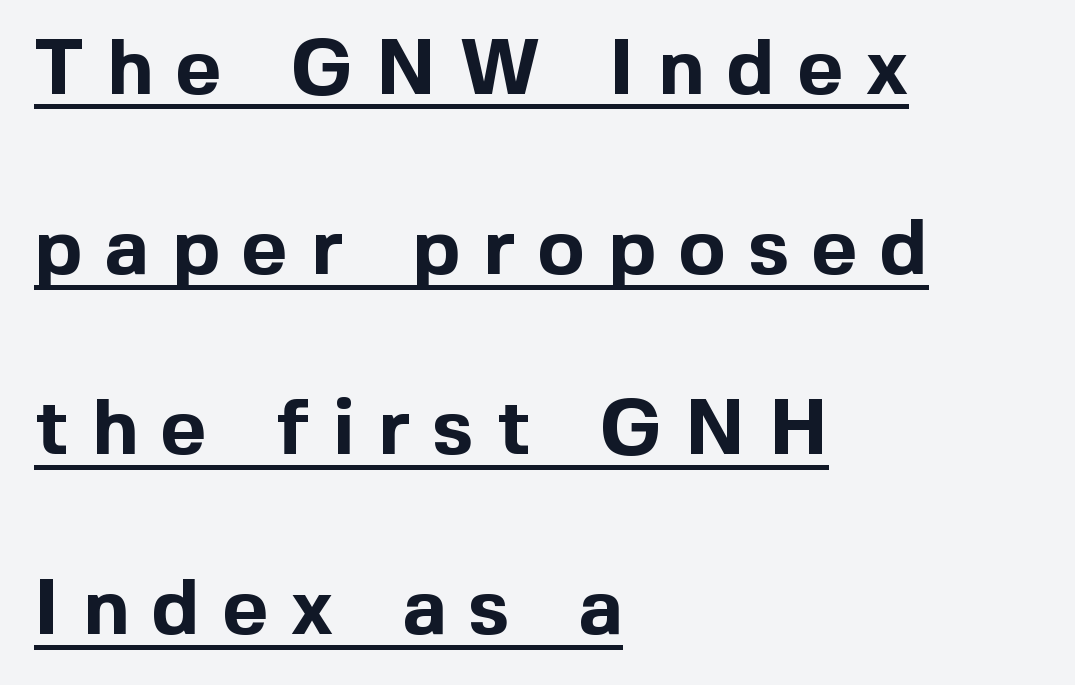
What stands out about the letter spacing? Its width — letters are far apart. The letters stand upright; this is a roman face. Looks like regular typesetting: each glyph gets only the width it needs. This rendering employs a face without finishing strokes, i.e., a sans-serif.
